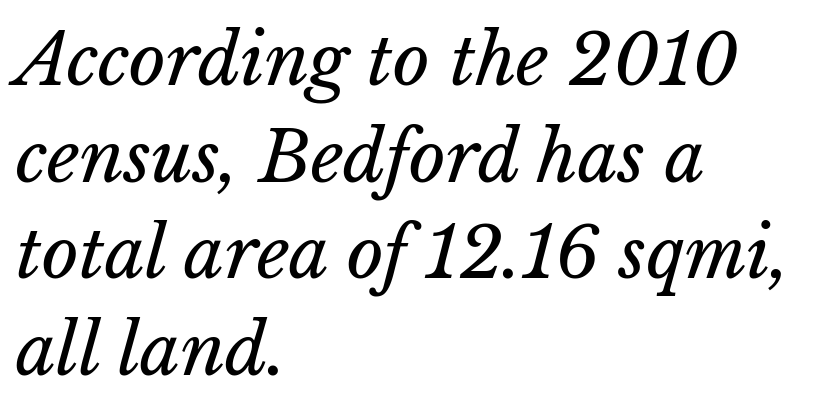
Q: Is the text bold? A: No.
Q: Is the text italic (slanted)? A: Yes, it leans right by about 15 degrees.
Q: Is the text underlined? A: No.
Q: How is the paragraph aligned? A: Left-aligned.
Q: Is the spacing between letters normal or unusually wide? A: Normal.
Q: Is the spacing between lines tight, normal or loose? A: Normal.
Q: Width (condensed, normal, or wide)? A: Normal.
Q: Stroke contrast? A: Low.
Q: x-height? A: Medium.
Q: Monospaced? A: No.
